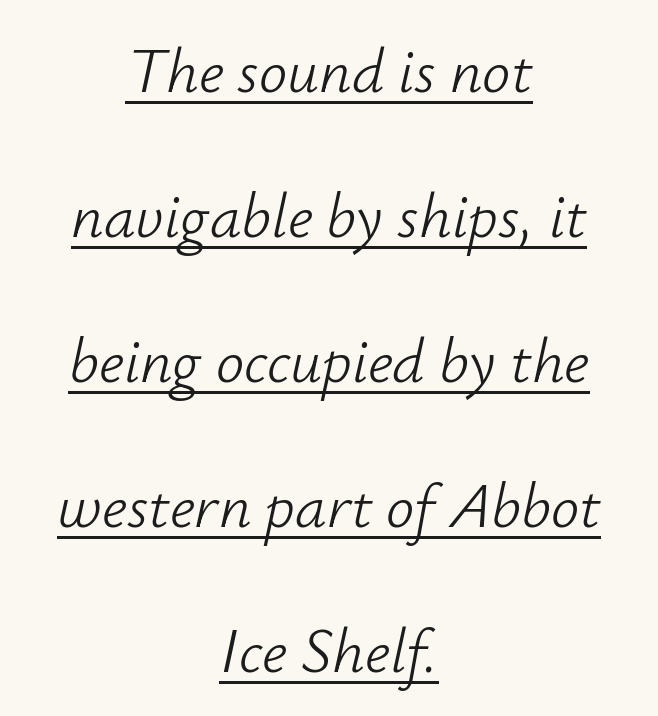
The image shows 63 px light type, italic (leaning right); set centered, loose line spacing (2.3x), normal letter spacing, underlined; low stroke contrast and a small x-height.
